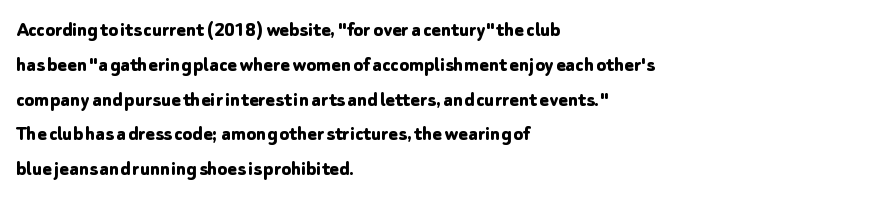
One-word summary of the alignment: left. Characters remain perfectly vertical along every line. Words float on clear page, feet unadorned. Look at the tracking — it's just the regular setting, nothing added.
